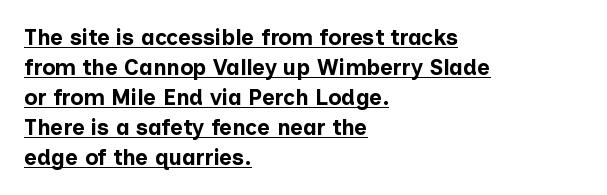
The image shows 22 px bold type, upright; set left-aligned, normal line spacing (1.36x), normal letter spacing, underlined.
